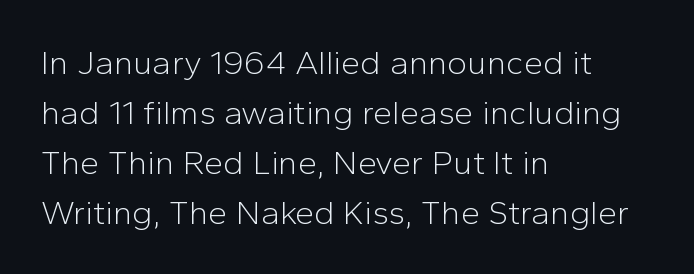
The image shows 34 px light sans-serif type, upright; set left-aligned, normal line spacing (1.47x), normal letter spacing, not underlined; low stroke contrast and a medium x-height.
